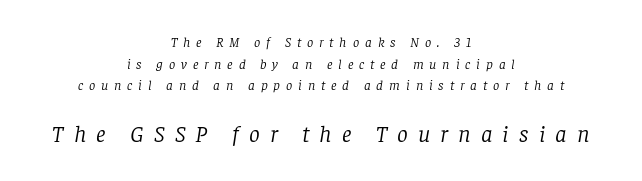
Q: Is the text bold? A: No.
Q: Is the text italic (slanted)? A: Yes, it leans right by about 8 degrees.
Q: Is the text underlined? A: No.
Q: How is the paragraph aligned? A: Centered.
Q: Is the spacing between letters normal or unusually wide? A: Unusually wide.
Q: Is the spacing between lines tight, normal or loose? A: Normal.
Q: Which block of text is set in a larger size, the first (top) or the second (bottom)? A: The second (bottom) one.
